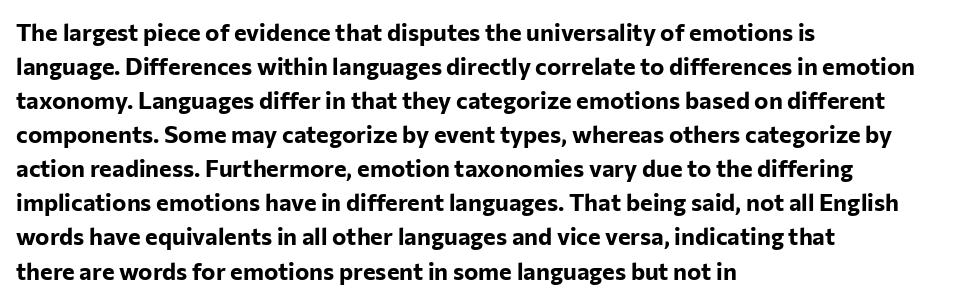
Q: Is the text bold? A: Yes.
Q: Is the text italic (slanted)? A: No, it is upright.
Q: Is the text underlined? A: No.
Q: How is the paragraph aligned? A: Left-aligned.
Q: Is the spacing between letters normal or unusually wide? A: Normal.
Q: Is the spacing between lines tight, normal or loose? A: Normal.
